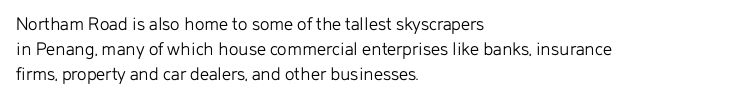
Each stroke keeps to a modest, everyday thickness or less. The type is set solid horizontally, with unmodified tracking. Italic: no, the glyphs are upright roman. In CSS terms this would be text-align: left.
